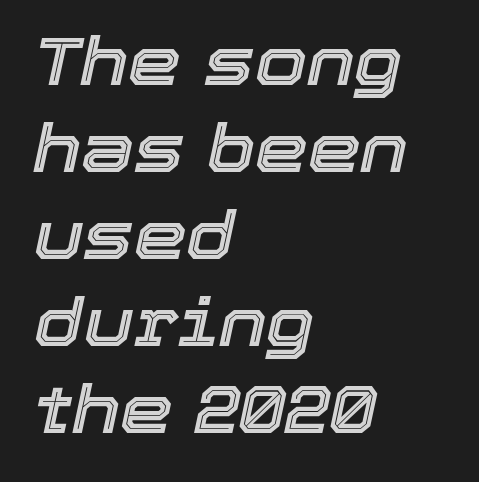
{"italic": "yes", "lean": "right", "slant_degrees": 12, "width": "normal", "x_height": "medium", "monospaced": "no", "underline": "no", "align": "left", "line_spacing": "normal", "line_spacing_ratio": 1.3, "letter_spacing": "normal", "letter_spacing_em": 0.0, "glyph_px": 67}
